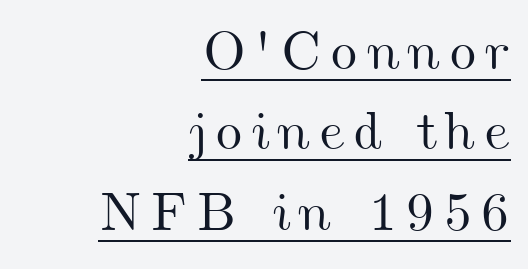
Caption: multi-line text, flush right, ragged left. Note the varied advance widths — an 'i' is clearly narrower than an 'm'. Quick note: underline on. Is there much room between lines? A standard amount, neither cramped nor airy.
